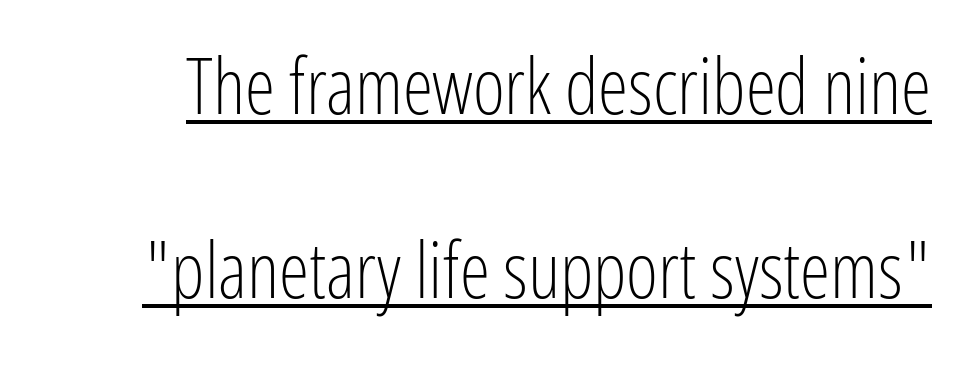
Serifs: no, the terminals of the letterforms are clean. Leading is clearly above the norm, producing a sparse column. Quick note: not italic, upright. Proportional: the letters do not fall into vertical columns.
